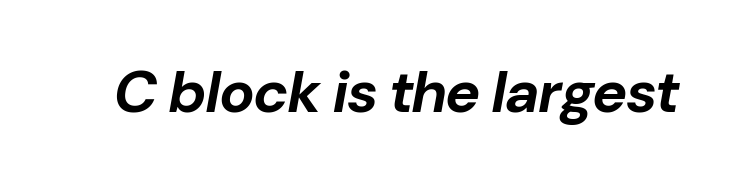
The image shows 59 px bold type, italic (leaning right); set normal letter spacing, not underlined; low stroke contrast and a medium x-height.
